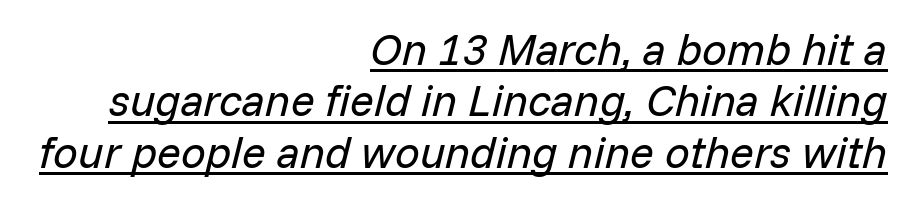
Q: Is the text bold? A: No.
Q: Is the text italic (slanted)? A: Yes, it leans right by about 14 degrees.
Q: Is the text underlined? A: Yes.
Q: How is the paragraph aligned? A: Right-aligned.
Q: Is the spacing between letters normal or unusually wide? A: Normal.
Q: Width (condensed, normal, or wide)? A: Normal.
Q: Stroke contrast? A: Low.
Q: x-height? A: Medium.
Q: Monospaced? A: No.
